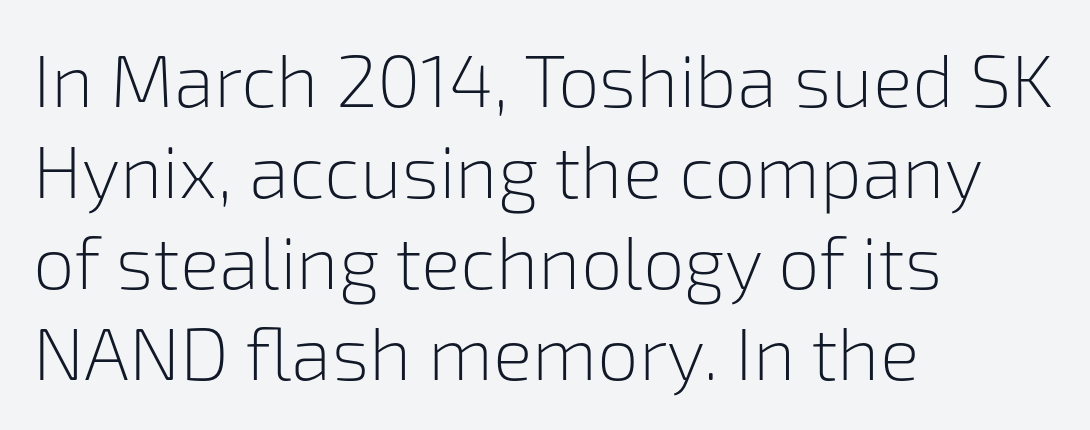
{"serif": "no", "italic": "no", "bold": "no", "weight": "light", "width": "normal", "stroke_contrast": "low", "x_height": "medium", "monospaced": "no", "underline": "no", "align": "left", "line_spacing_ratio": 1.23, "letter_spacing": "normal", "letter_spacing_em": 0.0, "glyph_px": 74}
